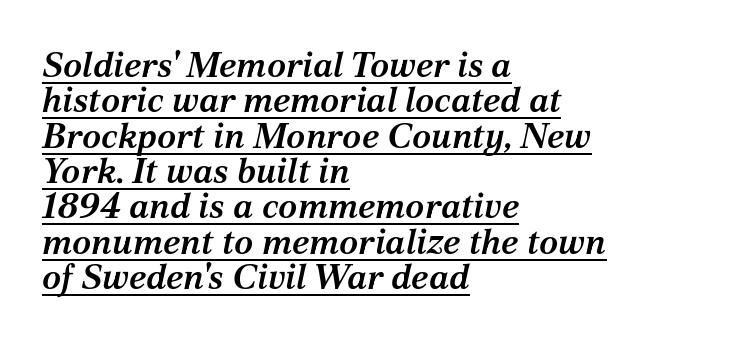
Q: Is the text bold? A: Semi-bold.
Q: Is the text italic (slanted)? A: Yes, it leans right by about 12 degrees.
Q: Is the typeface a serif or a sans-serif typeface? A: Serif.
Q: Is the text underlined? A: Yes.
Q: How is the paragraph aligned? A: Left-aligned.
Q: Is the spacing between letters normal or unusually wide? A: Normal.
Q: Is the spacing between lines tight, normal or loose? A: Tight.
Q: Width (condensed, normal, or wide)? A: Normal.
Q: Stroke contrast? A: Medium.
Q: x-height? A: Medium.
Q: Monospaced? A: No.
